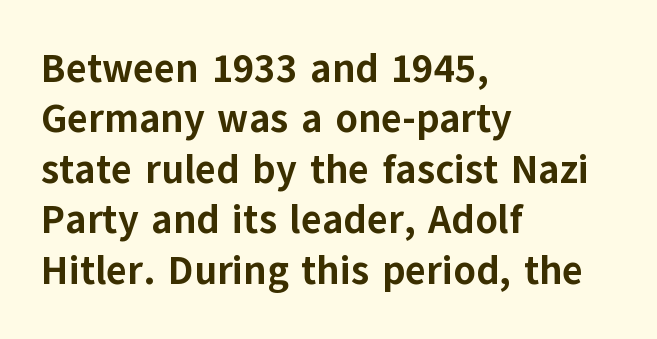
Stroke thickness is high; the sample reads as a true bold. The face used here is proportionally spaced, like ordinary book or web type. How would I describe the line gaps? Plain and ordinary. Notice how the stems are strictly vertical — no italics here. Typeset ragged right — the left edge is the straight one.
